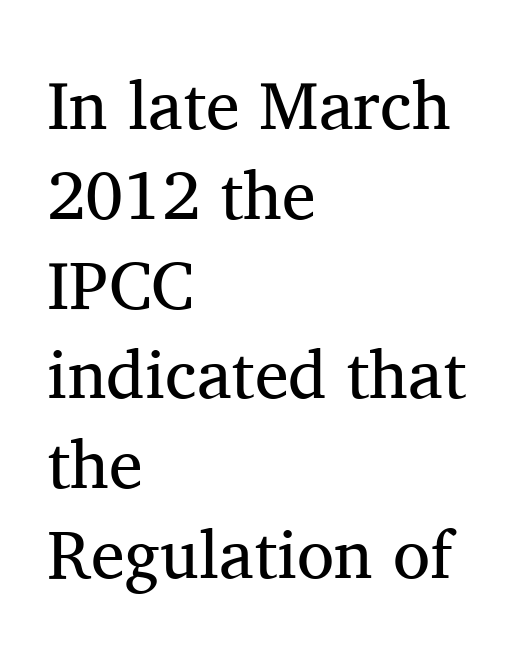
The image shows 68 px regular-weight serif type, upright; set left-aligned, normal line spacing (1.32x), normal letter spacing, not underlined; medium stroke contrast and a medium x-height.
